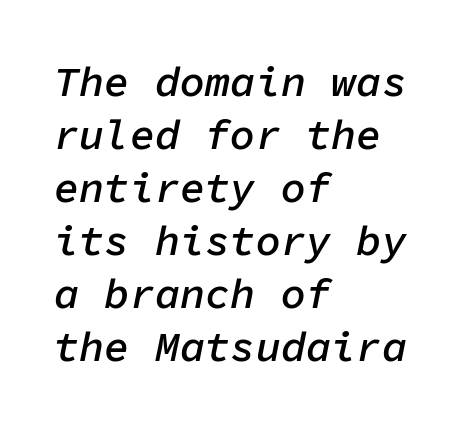
The image shows 42 px semibold type, italic (leaning right), monospaced; set left-aligned, normal line spacing (1.26x), normal letter spacing, not underlined; low stroke contrast and a medium x-height.
